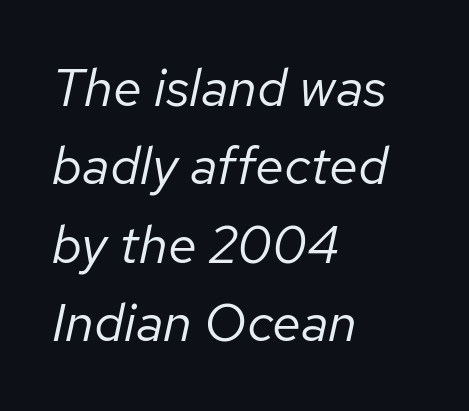
The image shows 53 px regular-weight type, italic (leaning right); set left-aligned, normal line spacing (1.48x), normal letter spacing, not underlined; low stroke contrast and a medium x-height.
